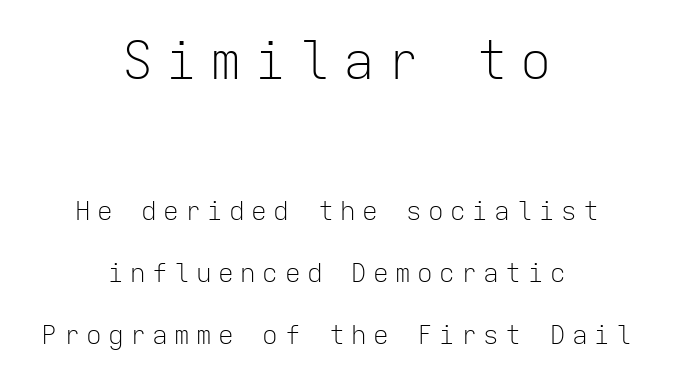
Q: Is the text bold? A: No.
Q: Is the text italic (slanted)? A: No, it is upright.
Q: Is the typeface a serif or a sans-serif typeface? A: Sans-serif.
Q: Is the text underlined? A: No.
Q: How is the paragraph aligned? A: Centered.
Q: Is the spacing between letters normal or unusually wide? A: Unusually wide.
Q: Is the spacing between lines tight, normal or loose? A: Loose.
Q: Which block of text is set in a larger size, the first (top) or the second (bottom)? A: The first (top) one.
Q: Width (condensed, normal, or wide)? A: Normal.
Q: Stroke contrast? A: Low.
Q: x-height? A: Medium.
Q: Monospaced? A: Yes.
